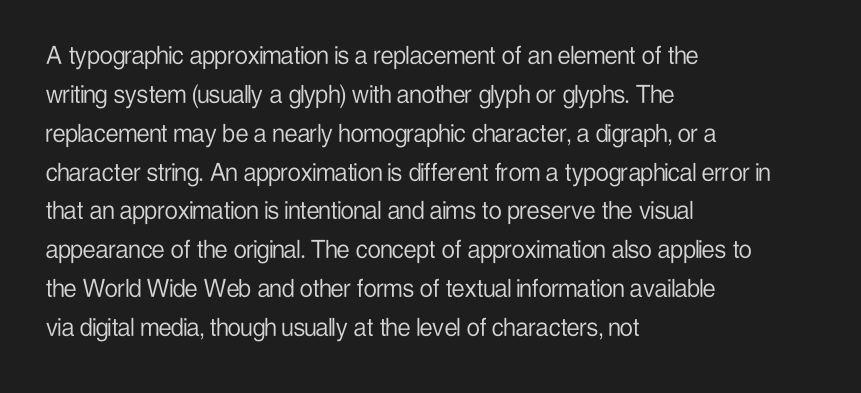
Compared with a typical body face, this is equally light or lighter still. Each row of text sits above clean, open space. This sample has the flowing, uneven cadence of proportional lettering. Nope, no serifs anywhere on these letters. Reading down the block, your eye returns to a fixed left position each line.
